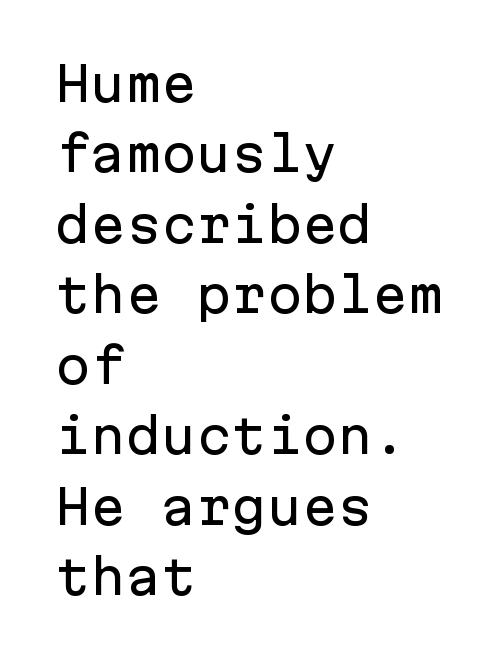
The image shows 47 px sans-serif type, upright, monospaced; set left-aligned, normal line spacing (1.5x), normal letter spacing, not underlined; low stroke contrast and a medium x-height.
